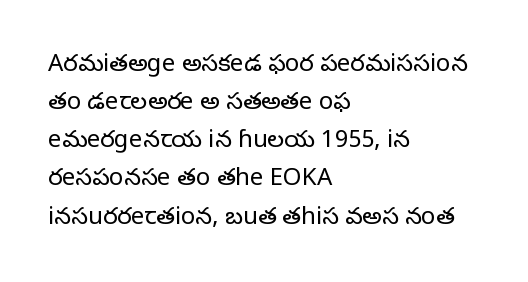
The image shows 24 px text type, upright; set left-aligned, normal line spacing (1.59x), normal letter spacing, not underlined.
